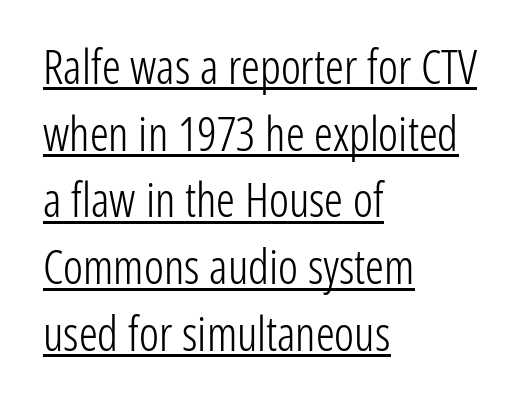
The image shows 47 px light, condensed sans-serif type, upright; set left-aligned, normal line spacing (1.42x), normal letter spacing, underlined; low stroke contrast and a medium x-height.
